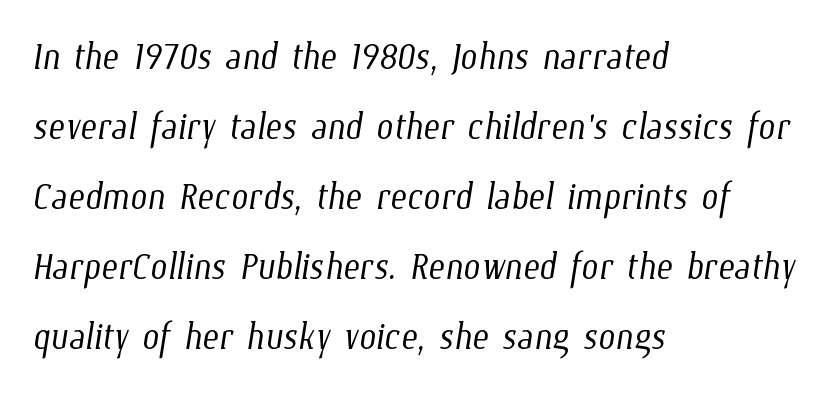
{"bold": "no", "weight": "light", "width": "condensed", "stroke_contrast": "low", "x_height": "medium", "monospaced": "no", "underline": "no", "align": "left", "line_spacing": "normal", "line_spacing_ratio": 1.43, "letter_spacing": "normal", "letter_spacing_em": 0.0, "glyph_px": 49}
